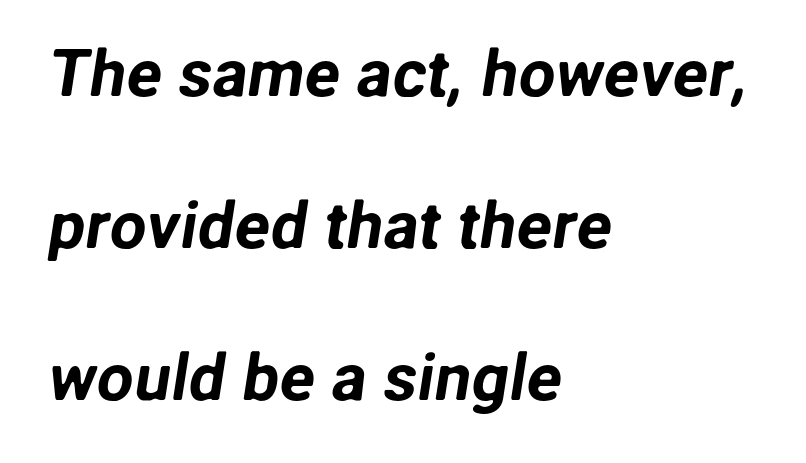
Q: Is the typeface a serif or a sans-serif typeface? A: Sans-serif.
Q: Is the text underlined? A: No.
Q: How is the paragraph aligned? A: Left-aligned.
Q: Is the spacing between letters normal or unusually wide? A: Normal.
Q: Is the spacing between lines tight, normal or loose? A: Loose.
Q: Width (condensed, normal, or wide)? A: Normal.
Q: Stroke contrast? A: Low.
Q: x-height? A: Medium.
Q: Monospaced? A: No.
